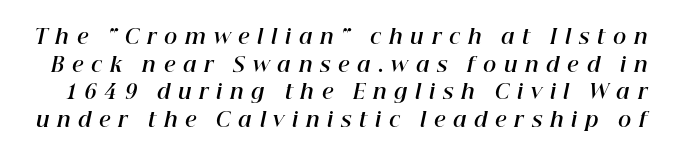
The image shows 20 px bold type, italic (leaning right); set normal line spacing (1.38x), unusually wide letter spacing (+0.39 em), not underlined.
